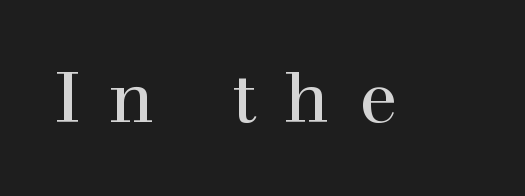
{"serif": "yes", "italic": "no", "width": "normal", "x_height": "medium", "monospaced": "no", "underline": "no", "letter_spacing": "wide", "letter_spacing_em": 0.42, "glyph_px": 70}
